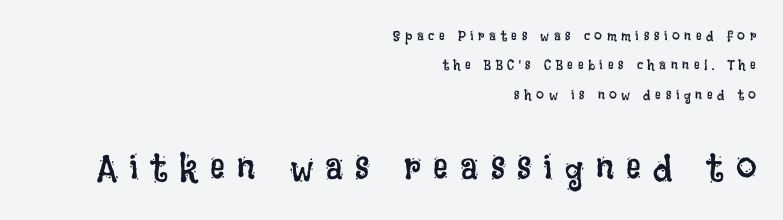
{"italic": "no", "bold": "no", "weight": "regular", "width": "condensed", "stroke_contrast": "low", "x_height": "large", "monospaced": "no", "underline": "no", "align": "right", "line_spacing": "loose", "line_spacing_ratio": 2.09, "letter_spacing": "wide", "letter_spacing_em": 0.33, "larger_block": "second", "size_ratio": 2.64, "glyph_px": 37}
